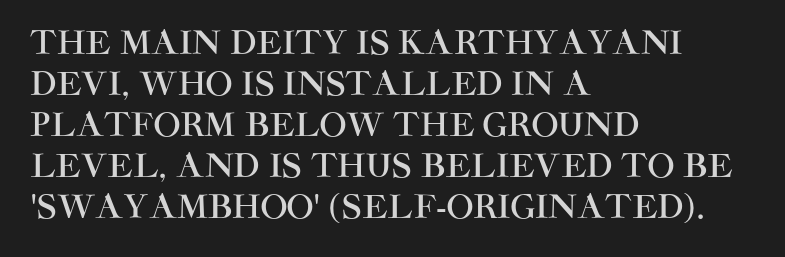
Regular leading. Varying glyph widths throughout — classic text-font behaviour. Honestly, there is no underline to notice here at all. This rendering uses left alignment, leaving the right contour irregular. Italic? Not at all — the glyphs are vertical. The gaps between neighbouring characters are ordinary and unremarkable.
